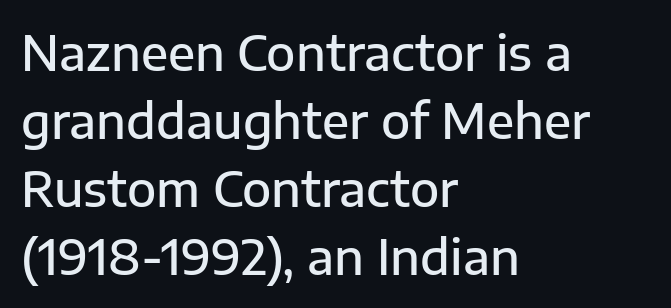
{"serif": "no", "italic": "no", "bold": "semi", "weight": "semibold", "width": "normal", "stroke_contrast": "low", "x_height": "medium", "monospaced": "no", "underline": "no", "align": "left", "line_spacing": "normal", "line_spacing_ratio": 1.42, "letter_spacing": "normal", "letter_spacing_em": 0.0, "glyph_px": 48}
